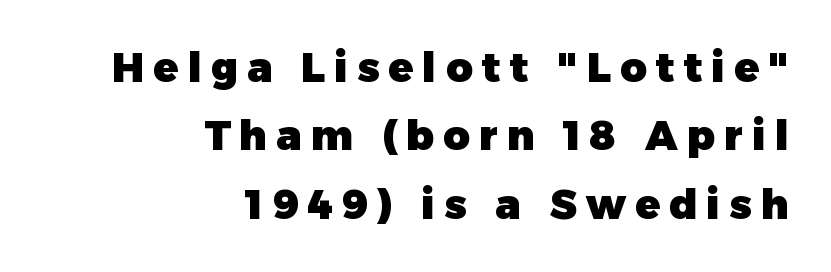
The image shows 41 px heavy sans-serif type, upright; set right-aligned, normal line spacing (1.67x), unusually wide letter spacing (+0.22 em), not underlined; low stroke contrast and a medium x-height.
